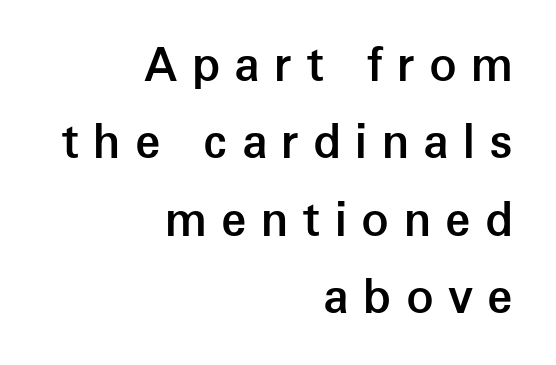
The image shows 46 px semibold sans-serif type, upright; set right-aligned, normal line spacing (1.68x), unusually wide letter spacing (+0.31 em), not underlined; low stroke contrast and a medium x-height.
